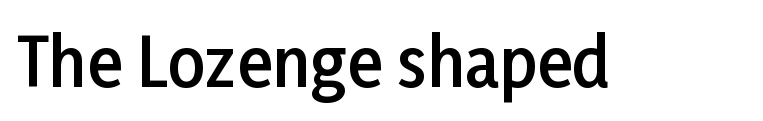
Q: Is the text bold? A: Semi-bold.
Q: Is the text italic (slanted)? A: No, it is upright.
Q: Is the typeface a serif or a sans-serif typeface? A: Sans-serif.
Q: Is the text underlined? A: No.
Q: Is the spacing between letters normal or unusually wide? A: Normal.
Q: Width (condensed, normal, or wide)? A: Normal.
Q: Stroke contrast? A: Low.
Q: x-height? A: Medium.
Q: Monospaced? A: No.
